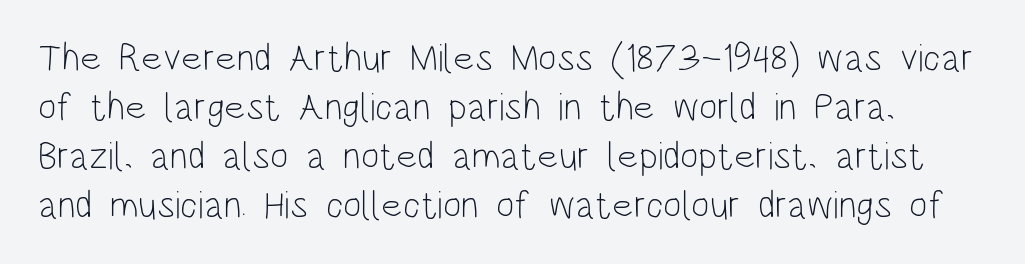
The image shows 39 px light, condensed sans-serif type, upright; set normal line spacing (1.26x), normal letter spacing, not underlined; low stroke contrast and a large x-height.
